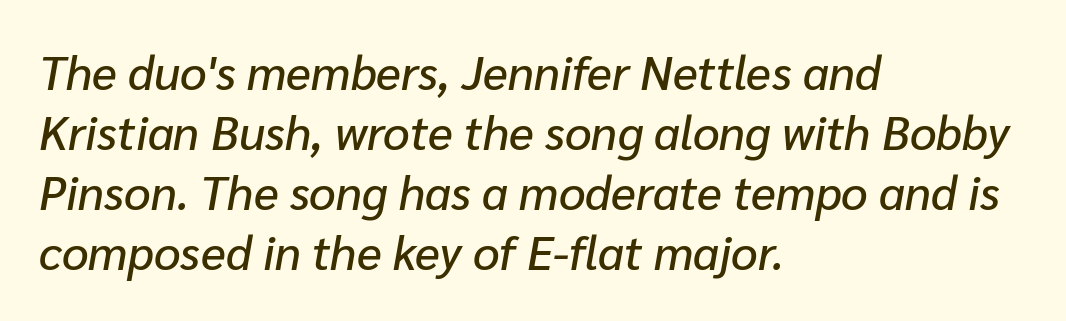
Q: Is the text italic (slanted)? A: Yes, it leans right by about 10 degrees.
Q: Is the text underlined? A: No.
Q: How is the paragraph aligned? A: Left-aligned.
Q: Is the spacing between letters normal or unusually wide? A: Normal.
Q: Is the spacing between lines tight, normal or loose? A: Normal.
Q: Width (condensed, normal, or wide)? A: Normal.
Q: Stroke contrast? A: Low.
Q: x-height? A: Medium.
Q: Monospaced? A: No.
